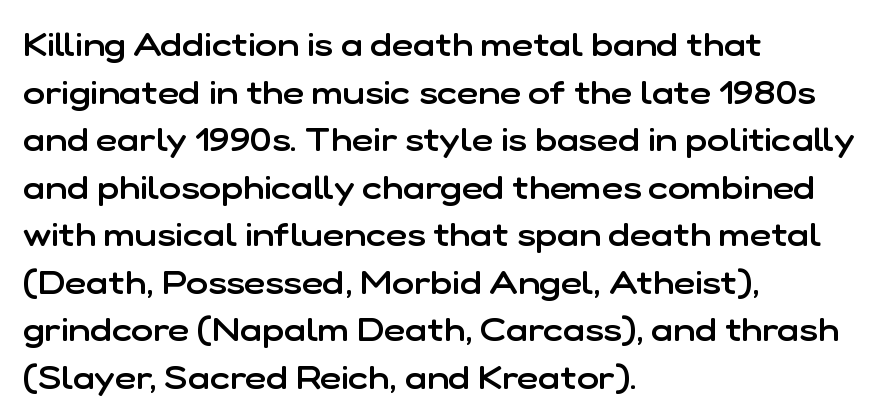
Q: Is the text bold? A: Semi-bold.
Q: Is the text italic (slanted)? A: No, it is upright.
Q: Is the typeface a serif or a sans-serif typeface? A: Sans-serif.
Q: Is the text underlined? A: No.
Q: How is the paragraph aligned? A: Left-aligned.
Q: Is the spacing between letters normal or unusually wide? A: Normal.
Q: Is the spacing between lines tight, normal or loose? A: Normal.
Q: Width (condensed, normal, or wide)? A: Normal.
Q: Stroke contrast? A: Low.
Q: x-height? A: Medium.
Q: Monospaced? A: No.
